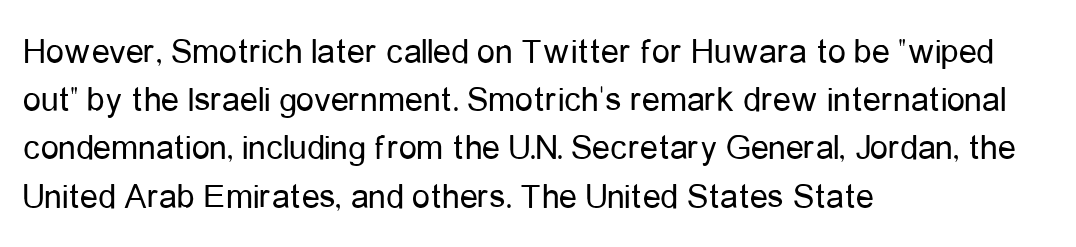
{"serif": "no", "italic": "no", "bold": "no", "weight": "regular", "width": "condensed", "stroke_contrast": "low", "x_height": "medium", "monospaced": "no", "underline": "no", "align": "left", "line_spacing": "normal", "line_spacing_ratio": 1.34, "letter_spacing": "normal", "letter_spacing_em": 0.0, "glyph_px": 36}
